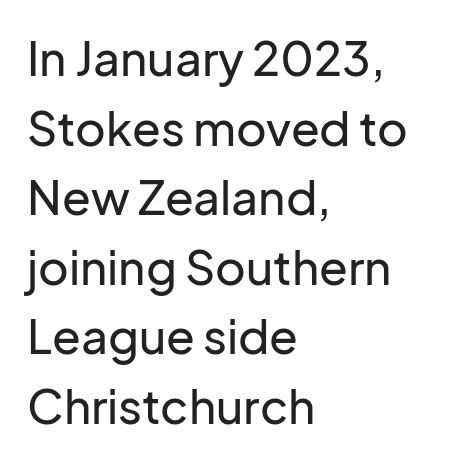
This sample has the flowing, uneven cadence of proportional lettering. In terms of letterspacing, this is plain default setting. Is this a sans? Yes — the strokes have no serifs. Alignment: flush left.
